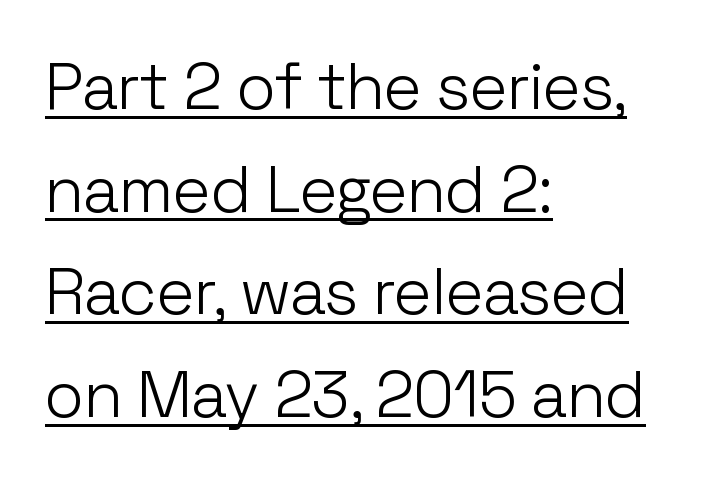
Q: Is the text bold? A: No.
Q: Is the text italic (slanted)? A: No, it is upright.
Q: Is the typeface a serif or a sans-serif typeface? A: Sans-serif.
Q: Is the text underlined? A: Yes.
Q: How is the paragraph aligned? A: Left-aligned.
Q: Is the spacing between letters normal or unusually wide? A: Normal.
Q: Is the spacing between lines tight, normal or loose? A: Normal.
Q: Width (condensed, normal, or wide)? A: Normal.
Q: Stroke contrast? A: Low.
Q: x-height? A: Medium.
Q: Monospaced? A: No.
